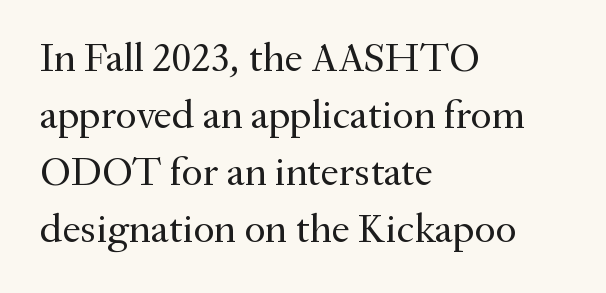
{"serif": "yes", "italic": "no", "bold": "no", "weight": "regular", "width": "normal", "stroke_contrast": "medium", "x_height": "small", "monospaced": "no", "underline": "no", "align": "left", "line_spacing": "normal", "line_spacing_ratio": 1.39, "letter_spacing": "normal", "letter_spacing_em": 0.0, "glyph_px": 41}
